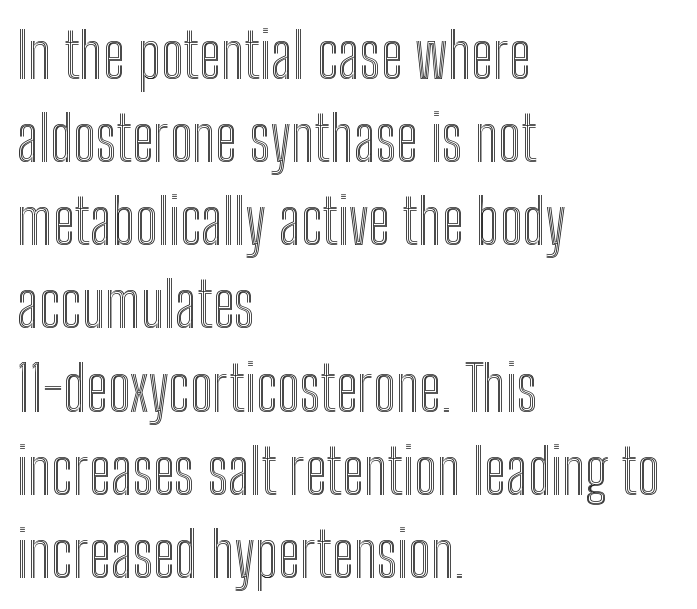
{"italic": "no", "width": "condensed", "x_height": "medium", "monospaced": "no", "underline": "no", "align": "left", "line_spacing": "normal", "line_spacing_ratio": 1.32, "letter_spacing": "normal", "letter_spacing_em": 0.0, "glyph_px": 63}
